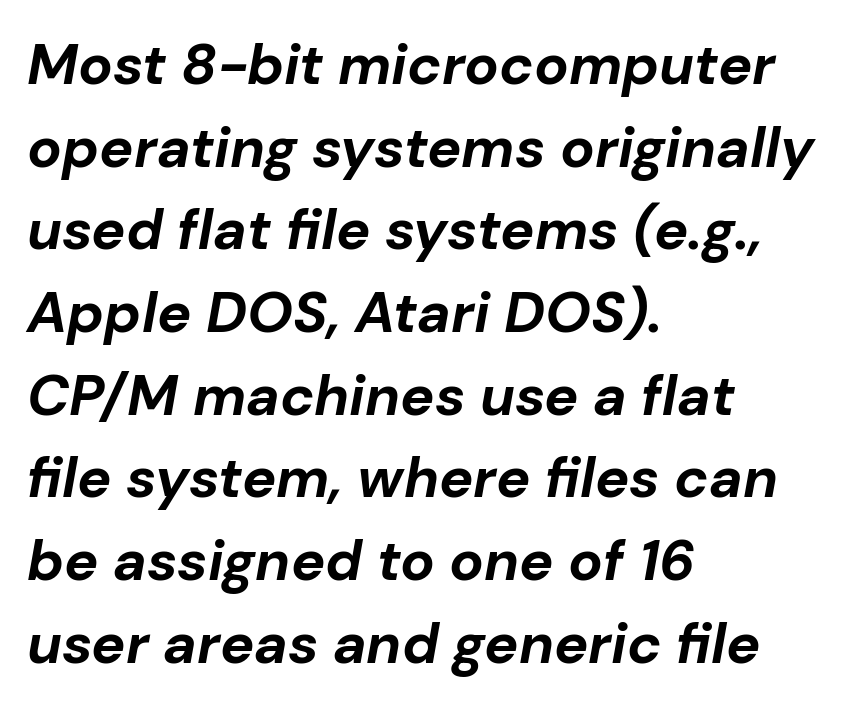
{"italic": "yes", "lean": "right", "slant_degrees": 10, "bold": "yes", "weight": "bold", "width": "normal", "stroke_contrast": "low", "x_height": "medium", "monospaced": "no", "underline": "no", "align": "left", "line_spacing": "normal", "line_spacing_ratio": 1.45, "letter_spacing": "normal", "letter_spacing_em": 0.0, "glyph_px": 57}
